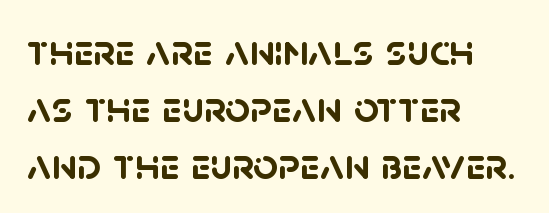
Typesetter's note: full bold, strokes at maximum text heaviness. The letters advance in unequal steps, a hallmark of proportional type. The gaps between neighbouring characters are ordinary and unremarkable. Typographically, this falls in the sans-serif category. The paragraph shown leans on its left margin. A clean baseline with only descenders dipping below it.
